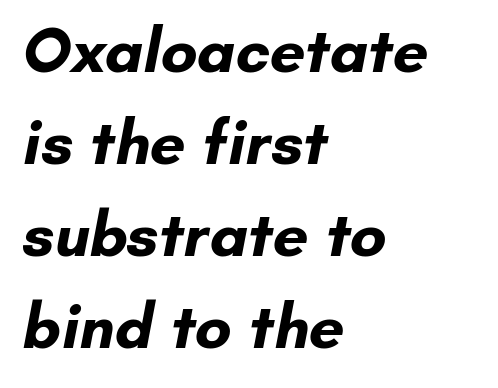
Q: Is the text bold? A: Yes.
Q: Is the typeface a serif or a sans-serif typeface? A: Sans-serif.
Q: Is the text underlined? A: No.
Q: How is the paragraph aligned? A: Left-aligned.
Q: Is the spacing between letters normal or unusually wide? A: Normal.
Q: Is the spacing between lines tight, normal or loose? A: Normal.
Q: Width (condensed, normal, or wide)? A: Normal.
Q: Stroke contrast? A: Low.
Q: x-height? A: Small.
Q: Monospaced? A: No.
